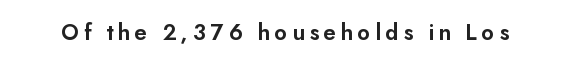
The characters look somewhat weighty, a semibold short of true bold. The strip under each line holds only bare page. Vertical strokes here are truly vertical.
